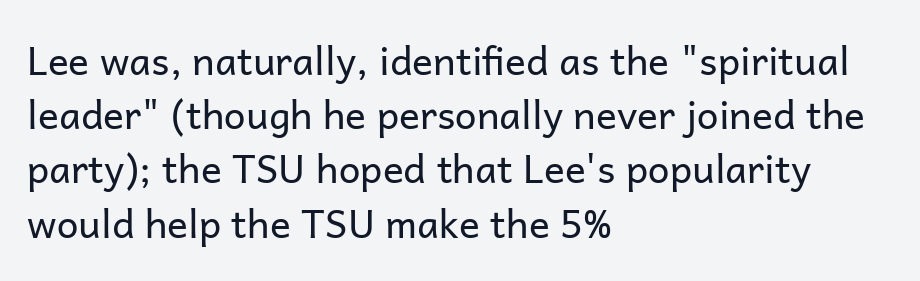
{"serif": "no", "italic": "no", "bold": "no", "weight": "regular", "width": "normal", "stroke_contrast": "low", "x_height": "medium", "monospaced": "no", "underline": "no", "align": "left", "line_spacing": "normal", "line_spacing_ratio": 1.39, "letter_spacing": "normal", "letter_spacing_em": 0.0, "glyph_px": 39}
